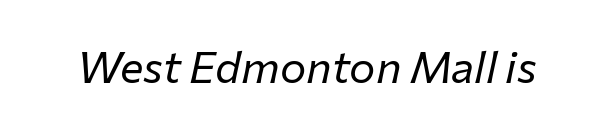
The image shows 44 px regular-weight type, italic (leaning right); set normal letter spacing, not underlined; low stroke contrast and a medium x-height.
